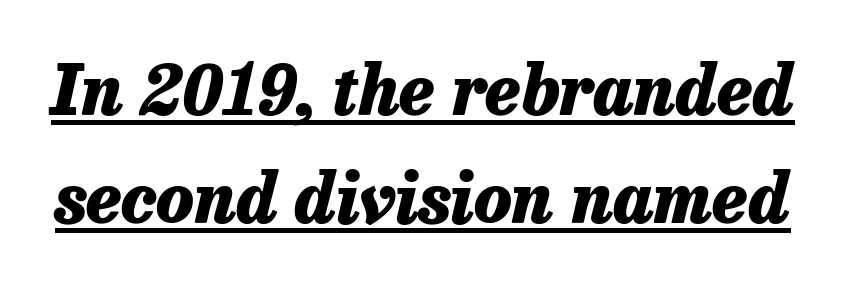
{"italic": "yes", "lean": "right", "slant_degrees": 13, "bold": "yes", "weight": "heavy", "width": "normal", "stroke_contrast": "low", "x_height": "medium", "monospaced": "no", "underline": "yes", "line_spacing": "normal", "line_spacing_ratio": 1.57, "letter_spacing": "normal", "letter_spacing_em": 0.0, "glyph_px": 69}
